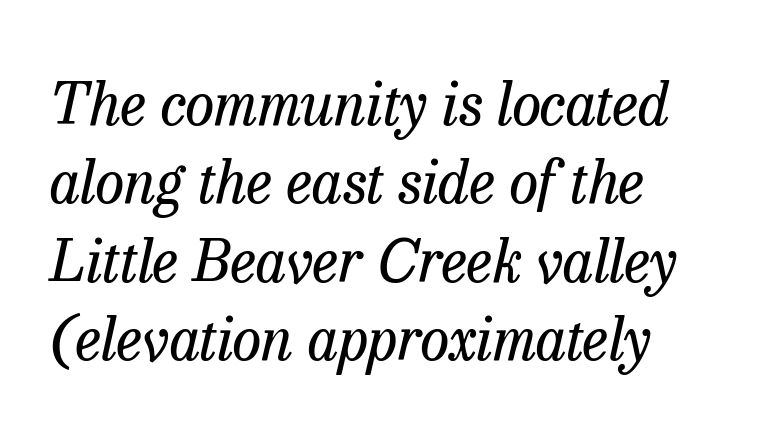
Q: Is the text bold? A: No.
Q: Is the text italic (slanted)? A: Yes, it leans right by about 13 degrees.
Q: Is the typeface a serif or a sans-serif typeface? A: Serif.
Q: Is the text underlined? A: No.
Q: How is the paragraph aligned? A: Left-aligned.
Q: Is the spacing between letters normal or unusually wide? A: Normal.
Q: Is the spacing between lines tight, normal or loose? A: Normal.
Q: Width (condensed, normal, or wide)? A: Normal.
Q: Stroke contrast? A: Low.
Q: x-height? A: Medium.
Q: Monospaced? A: No.
